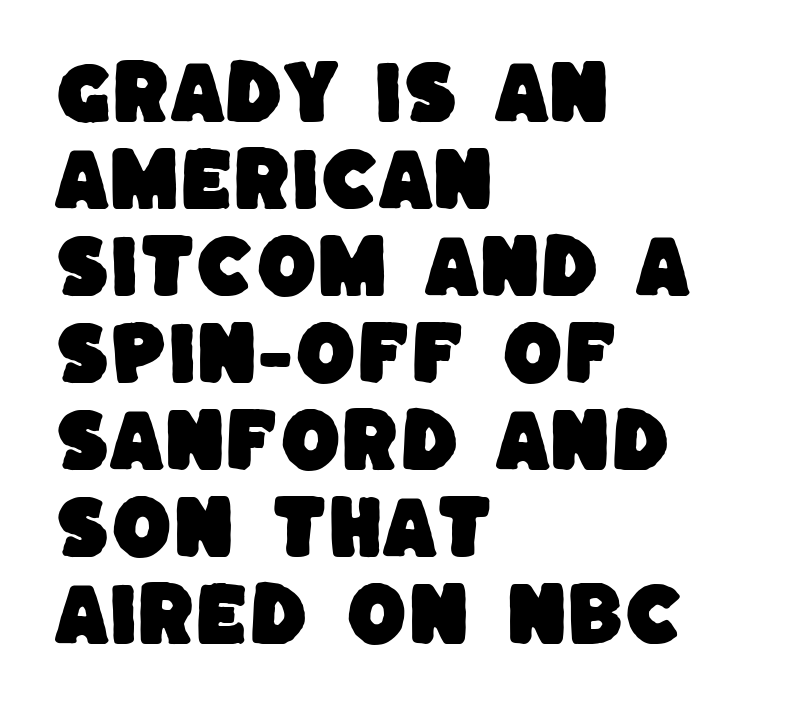
The image shows 69 px sans-serif type; set left-aligned, normal line spacing (1.26x), normal letter spacing, not underlined; low stroke contrast and a large x-height.
